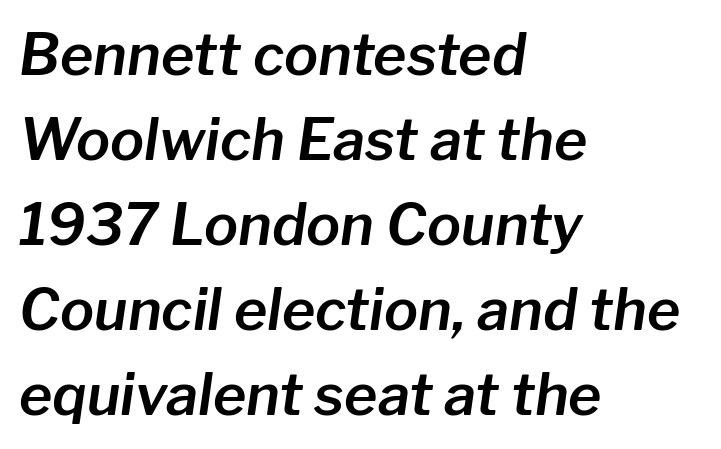
Does extra space separate the letters? No, they use regular spacing. The baseline area is clear. Each letter keeps its own natural width here, so spacing adapts to shape. If you drew a ruler down the left edge, every line would touch it.
